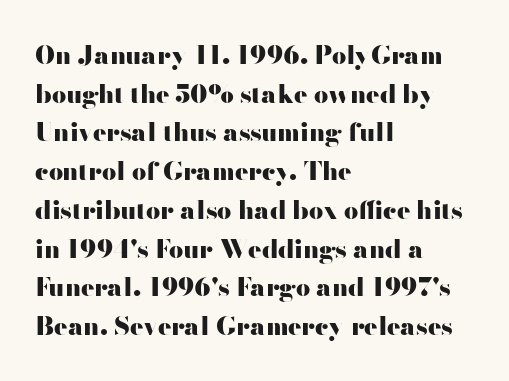
Lines of text with bare space underneath. Default kerning and tracking; the words read as compact shapes. Typeset ragged right — the left edge is the straight one. Regarding leading, the lines here are spaced in the standard way. Every stem runs plumb, perpendicular to the baseline.
